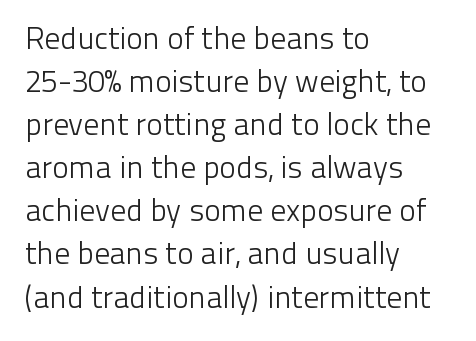
The image shows 31 px light sans-serif type, upright; set left-aligned, normal line spacing (1.39x), normal letter spacing, not underlined; low stroke contrast and a medium x-height.
